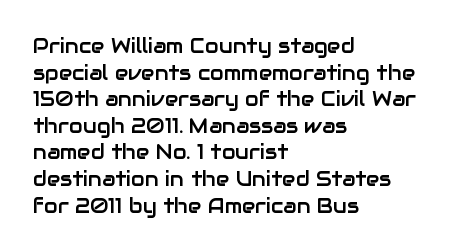
The image shows 20 px text type, upright; set left-aligned, normal line spacing (1.33x), normal letter spacing, not underlined.
